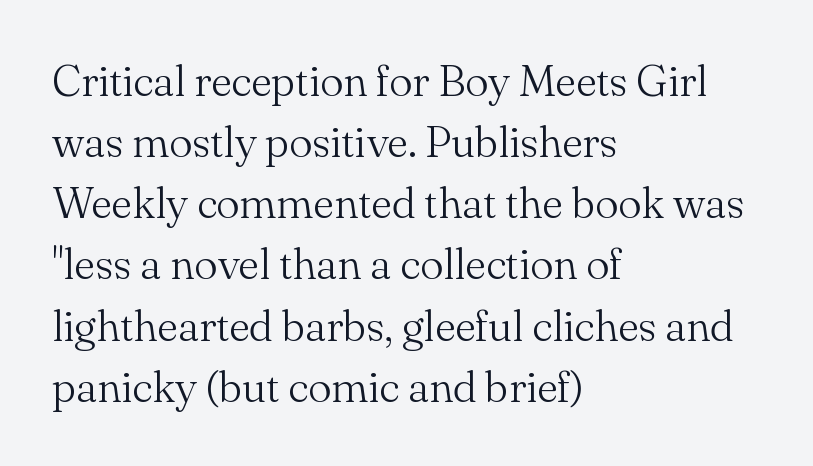
The image shows 44 px light serif type, upright; set left-aligned, normal line spacing (1.39x), normal letter spacing, not underlined; medium stroke contrast and a small x-height.
